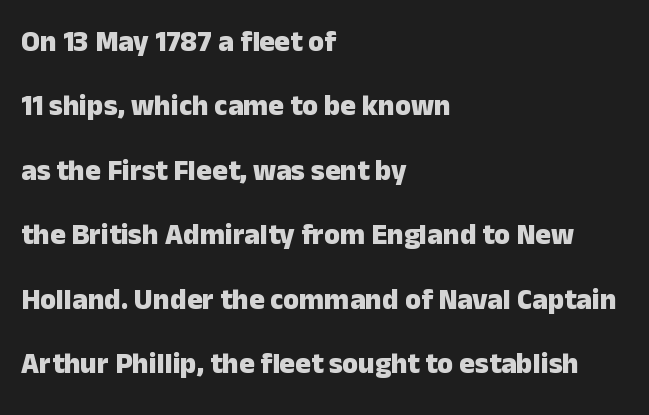
Q: Is the text bold? A: Yes.
Q: Is the text italic (slanted)? A: No, it is upright.
Q: Is the typeface a serif or a sans-serif typeface? A: Sans-serif.
Q: Is the text underlined? A: No.
Q: How is the paragraph aligned? A: Left-aligned.
Q: Is the spacing between letters normal or unusually wide? A: Normal.
Q: Is the spacing between lines tight, normal or loose? A: Loose.
Q: Width (condensed, normal, or wide)? A: Normal.
Q: Stroke contrast? A: Low.
Q: x-height? A: Medium.
Q: Monospaced? A: No.
